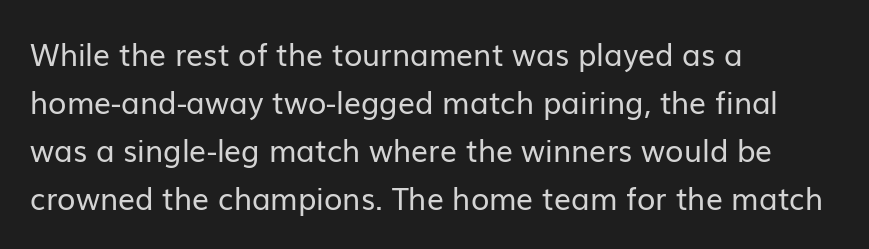
The image shows 30 px regular-weight sans-serif type, upright; set left-aligned, normal line spacing (1.6x), normal letter spacing, not underlined; low stroke contrast and a medium x-height.
